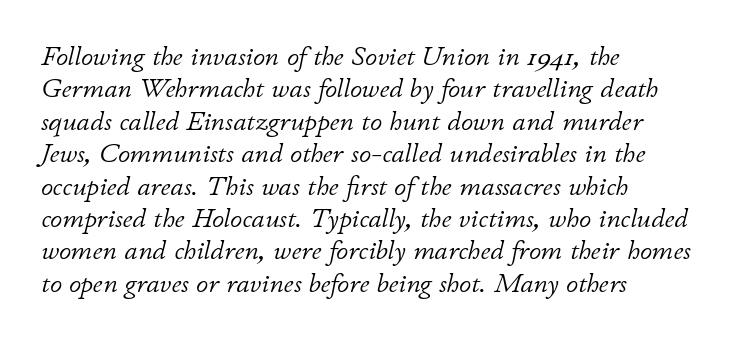
Q: Is the text bold? A: No.
Q: Is the text italic (slanted)? A: Yes, it leans right by about 11 degrees.
Q: Is the text underlined? A: No.
Q: How is the paragraph aligned? A: Left-aligned.
Q: Is the spacing between letters normal or unusually wide? A: Normal.
